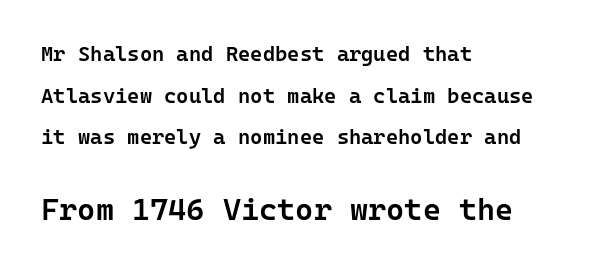
Only glyphs here, with clear space below each row. These lines were composed using upright roman letters. Compare the two chunks: the lower has the greater cap height. Observe the ordinary spacing: letters are neighbours, not strangers. Weight check: semibold — heavier than regular, not quite bold. This rendering employs a face without finishing strokes, i.e., a sans-serif.
